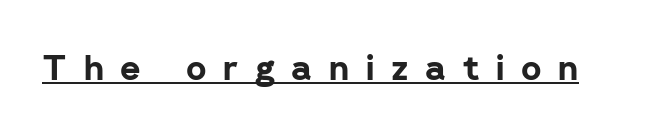
{"serif": "no", "italic": "no", "bold": "yes", "weight": "bold", "width": "normal", "stroke_contrast": "low", "x_height": "medium", "monospaced": "no", "underline": "yes", "letter_spacing": "wide", "letter_spacing_em": 0.48, "glyph_px": 35}
